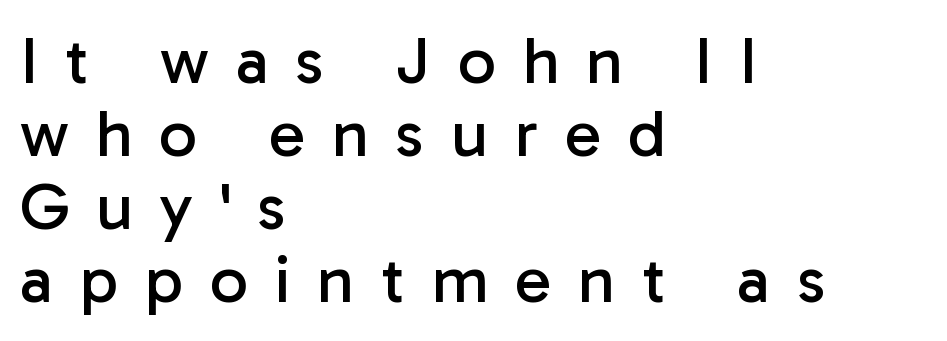
The image shows 67 px regular-weight sans-serif type, upright; set left-aligned, tight line spacing (1.09x), unusually wide letter spacing (+0.4 em), not underlined; low stroke contrast and a medium x-height.
